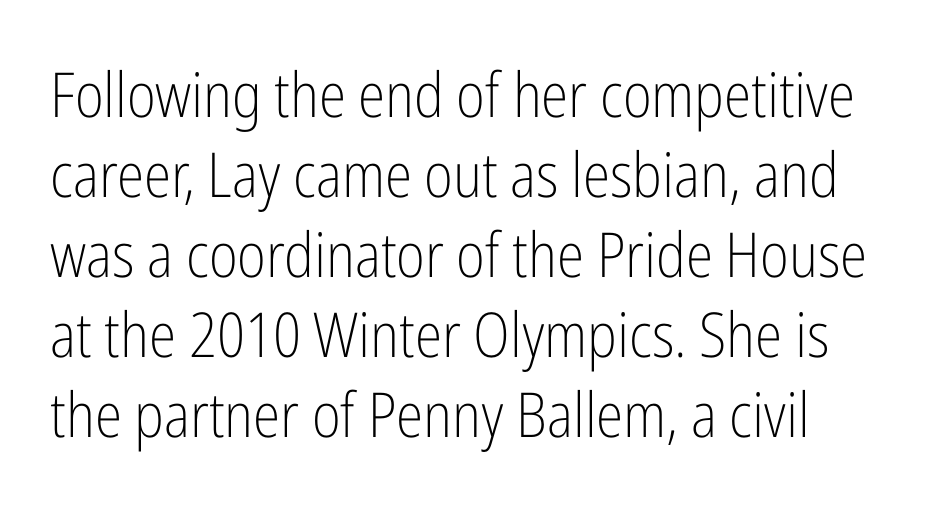
{"serif": "no", "italic": "no", "bold": "no", "weight": "light", "width": "condensed", "stroke_contrast": "low", "x_height": "medium", "monospaced": "no", "underline": "no", "align": "left", "line_spacing": "normal", "line_spacing_ratio": 1.29, "letter_spacing": "normal", "letter_spacing_em": 0.0, "glyph_px": 62}
